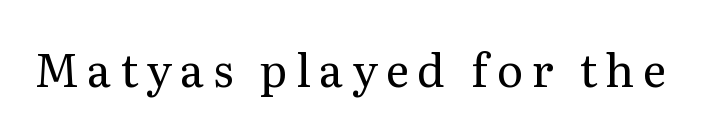
Q: Is the text bold? A: No.
Q: Is the text italic (slanted)? A: No, it is upright.
Q: Is the typeface a serif or a sans-serif typeface? A: Serif.
Q: Is the text underlined? A: No.
Q: Width (condensed, normal, or wide)? A: Normal.
Q: Stroke contrast? A: Medium.
Q: x-height? A: Medium.
Q: Monospaced? A: No.
